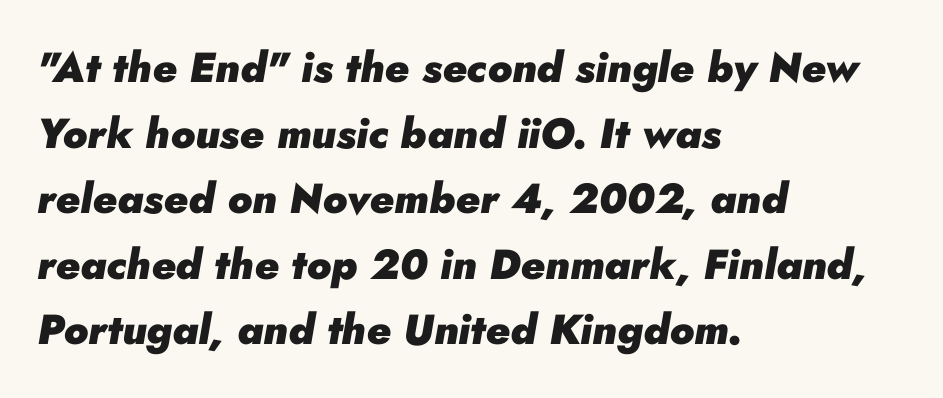
{"italic": "yes", "lean": "right", "slant_degrees": 10, "bold": "yes", "weight": "heavy", "width": "normal", "stroke_contrast": "low", "x_height": "small", "monospaced": "no", "underline": "no", "align": "left", "line_spacing": "normal", "line_spacing_ratio": 1.56, "letter_spacing": "normal", "letter_spacing_em": 0.0, "glyph_px": 42}
